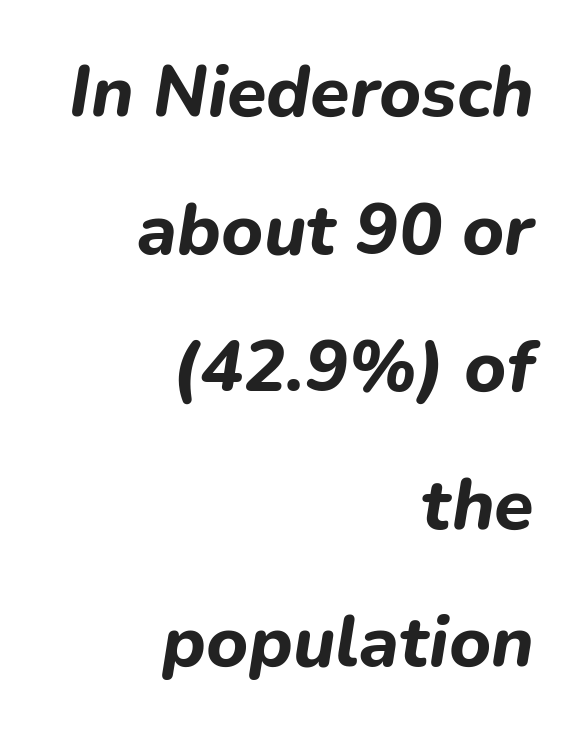
Q: Is the text bold? A: Yes.
Q: Is the text italic (slanted)? A: Yes, it leans right by about 9 degrees.
Q: Is the text underlined? A: No.
Q: How is the paragraph aligned? A: Right-aligned.
Q: Is the spacing between letters normal or unusually wide? A: Normal.
Q: Is the spacing between lines tight, normal or loose? A: Loose.
Q: Width (condensed, normal, or wide)? A: Normal.
Q: Stroke contrast? A: Low.
Q: x-height? A: Medium.
Q: Monospaced? A: No.
